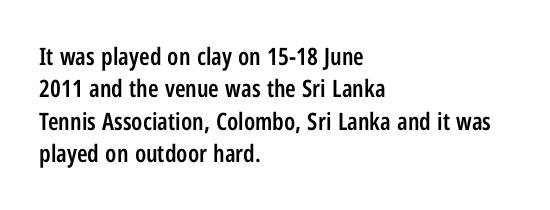
Q: Is the text bold? A: Semi-bold.
Q: Is the text italic (slanted)? A: No, it is upright.
Q: Is the text underlined? A: No.
Q: How is the paragraph aligned? A: Left-aligned.
Q: Is the spacing between letters normal or unusually wide? A: Normal.
Q: Is the spacing between lines tight, normal or loose? A: Normal.
